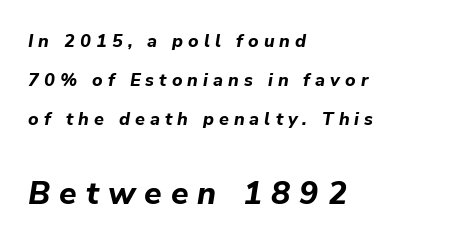
The image shows 32 px bold type, italic (leaning right); set left-aligned, loose line spacing (2.18x), unusually wide letter spacing (+0.28 em), not underlined; the second (bottom) block is 1.78x larger; low stroke contrast and a medium x-height.
